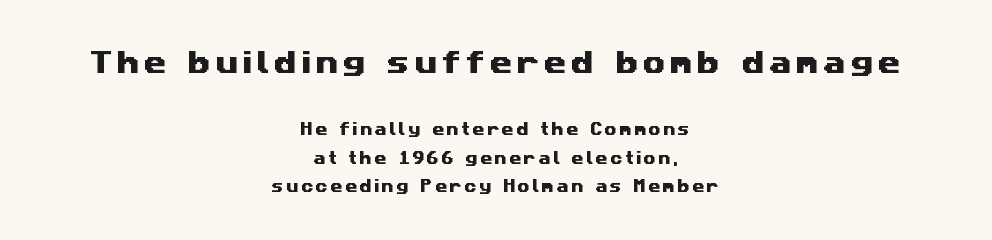
The image shows 26 px text type; set centered, loose line spacing (2.05x), not underlined; the first (top) block is 1.86x larger.
